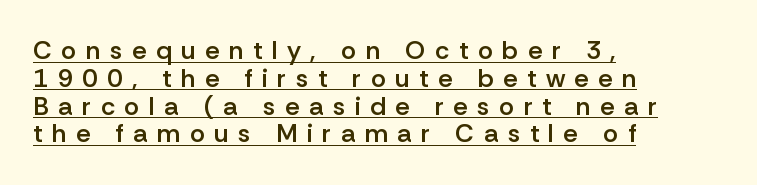
The image shows 26 px text type, upright; set left-aligned, tight line spacing (1.07x), unusually wide letter spacing (+0.36 em), underlined.
